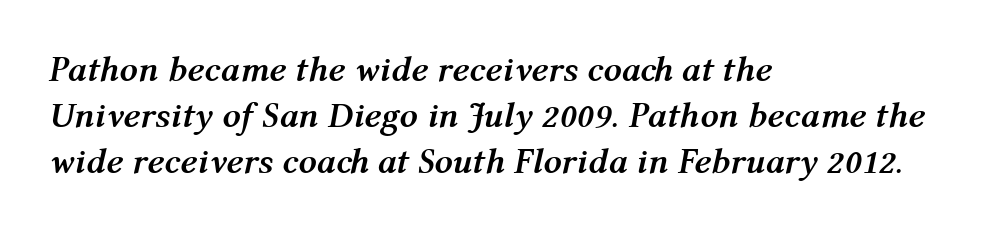
Q: Is the text bold? A: Yes.
Q: Is the text italic (slanted)? A: Yes, it leans right by about 12 degrees.
Q: Is the text underlined? A: No.
Q: How is the paragraph aligned? A: Left-aligned.
Q: Is the spacing between letters normal or unusually wide? A: Normal.
Q: Is the spacing between lines tight, normal or loose? A: Normal.
Q: Width (condensed, normal, or wide)? A: Normal.
Q: Stroke contrast? A: Medium.
Q: x-height? A: Medium.
Q: Monospaced? A: No.
